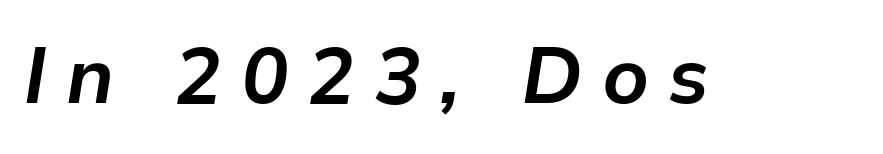
The image shows 79 px bold type, italic (leaning right); set unusually wide letter spacing (+0.24 em), not underlined; low stroke contrast and a medium x-height.
